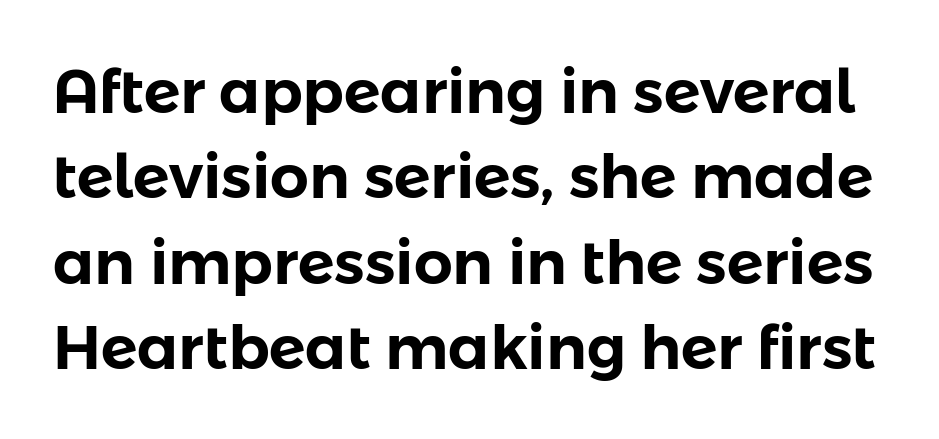
{"serif": "no", "italic": "no", "width": "normal", "stroke_contrast": "low", "x_height": "medium", "monospaced": "no", "underline": "no", "line_spacing": "normal", "line_spacing_ratio": 1.4, "letter_spacing": "normal", "letter_spacing_em": 0.0, "glyph_px": 61}
